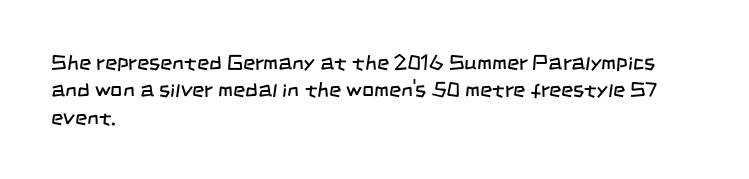
Is there much room between lines? A standard amount, neither cramped nor airy. You could call the tracking neutral — neither tight nor loose. The typesetter chose a ragged-right arrangement here. Only glyphs here, with clear space below each row. The weight would be labelled regular, book, light, or lighter still.
